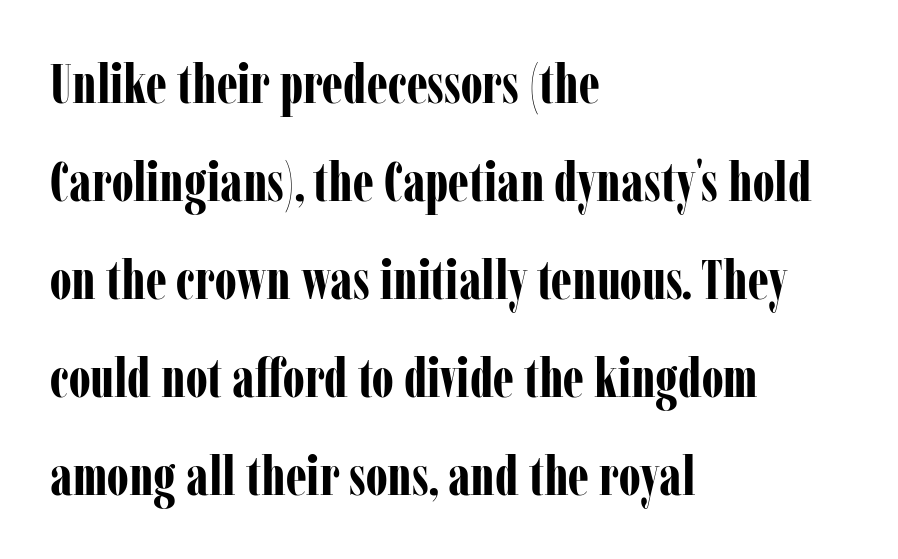
Posture: upright roman. The paragraph shown leans on its left margin. The passage shown is emphatically bold. A typesetter would call this proportional, since set widths differ per character.
